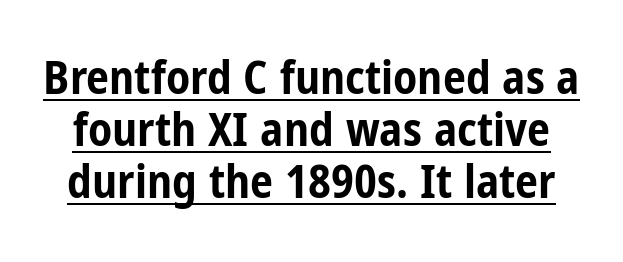
Is this a fixed-width face? No — the glyphs have proportional, varying widths. The type family on display is of the sans-serif kind. Tracking value appears to be zero — textbook default spacing. Line spacing here is tight. This sample carries an underscore along the baseline area. Typesetter's note: full bold, strokes at maximum text heaviness.
